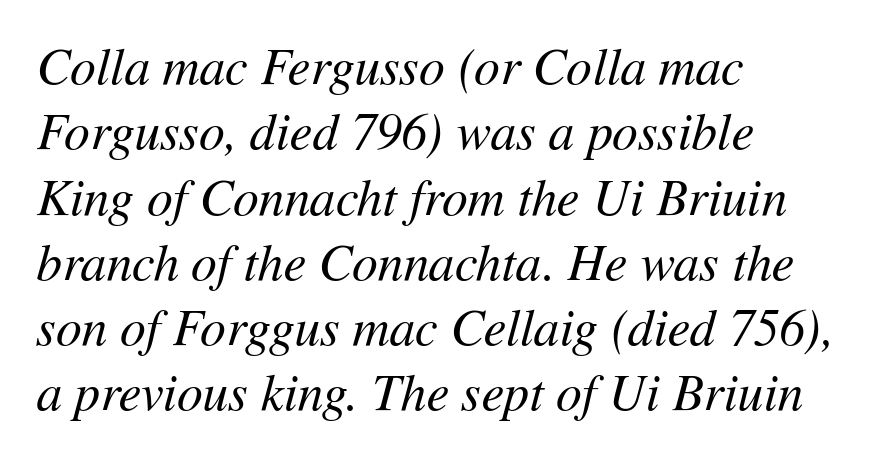
Proportional: the letters do not fall into vertical columns. Leftover space on each line is placed entirely after the last word. These lines were composed using italics. Think standard paragraph weight, or any step lighter than that.
